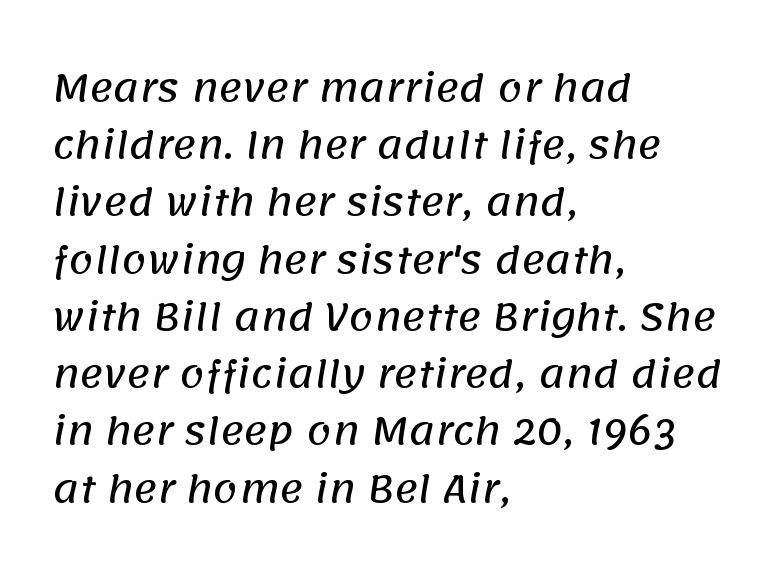
The image shows 36 px sans-serif type; set left-aligned, normal line spacing (1.59x), normal letter spacing, not underlined; low stroke contrast and a large x-height.
